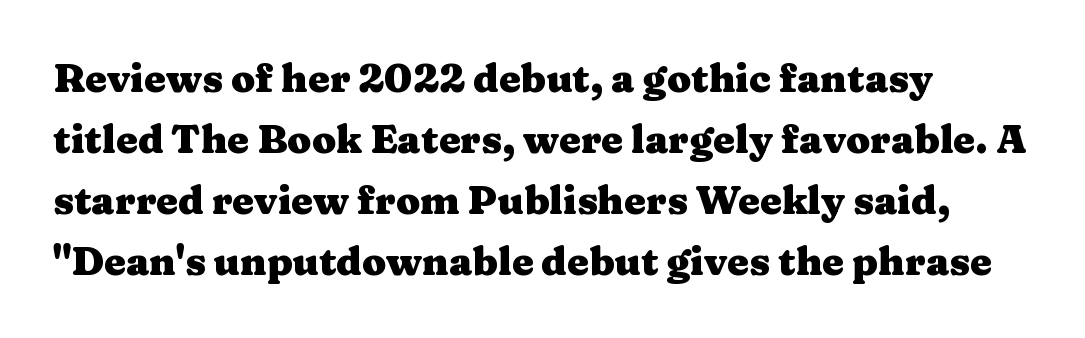
To sum up the face: it has serifs. Every letter is thick-stroked: bold, no question. When letters stand straight like this, we call the style roman or upright. The specimen omits any rule beneath the text block's lines. Look at the tracking — it's just the regular setting, nothing added.
